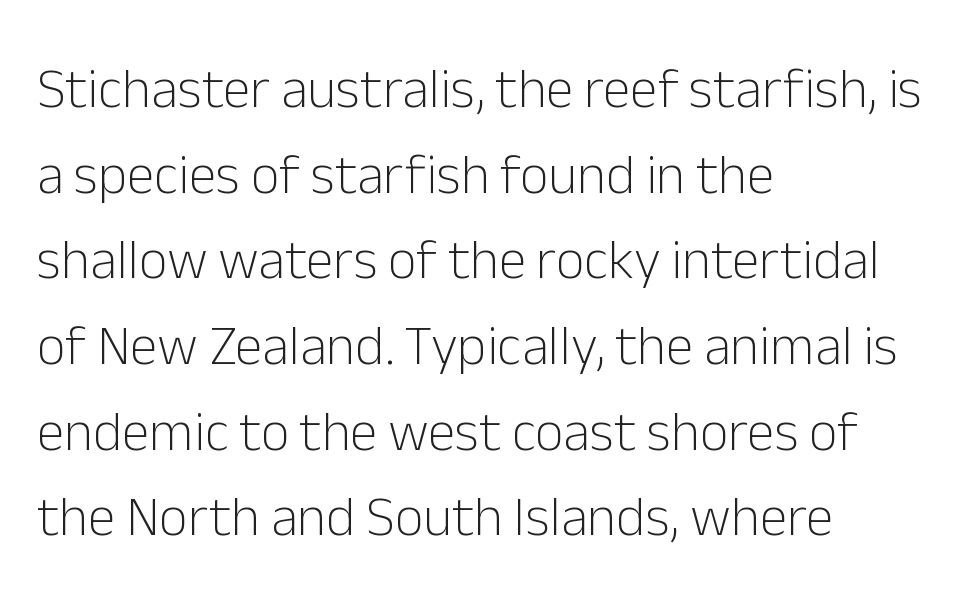
Q: Is the text bold? A: No.
Q: Is the text italic (slanted)? A: No, it is upright.
Q: Is the typeface a serif or a sans-serif typeface? A: Sans-serif.
Q: Is the text underlined? A: No.
Q: How is the paragraph aligned? A: Left-aligned.
Q: Is the spacing between letters normal or unusually wide? A: Normal.
Q: Is the spacing between lines tight, normal or loose? A: Normal.
Q: Width (condensed, normal, or wide)? A: Normal.
Q: Stroke contrast? A: Low.
Q: x-height? A: Medium.
Q: Monospaced? A: No.
